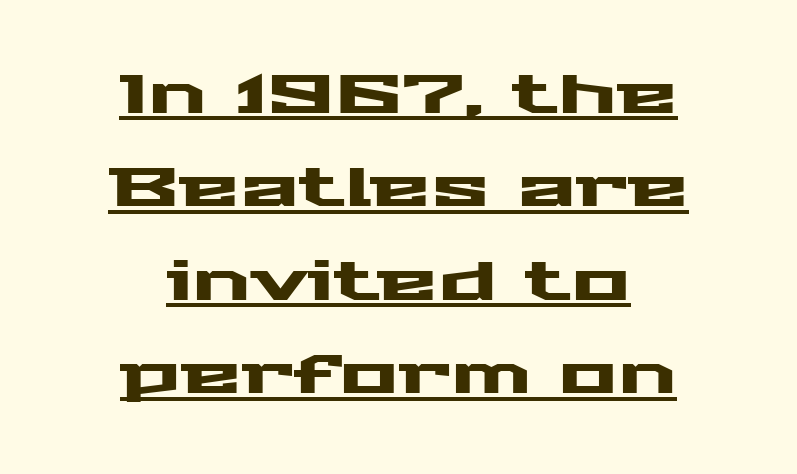
The image shows 55 px wide sans-serif type, upright; set centered, normal line spacing (1.7x), normal letter spacing, underlined; medium stroke contrast and a medium x-height.
